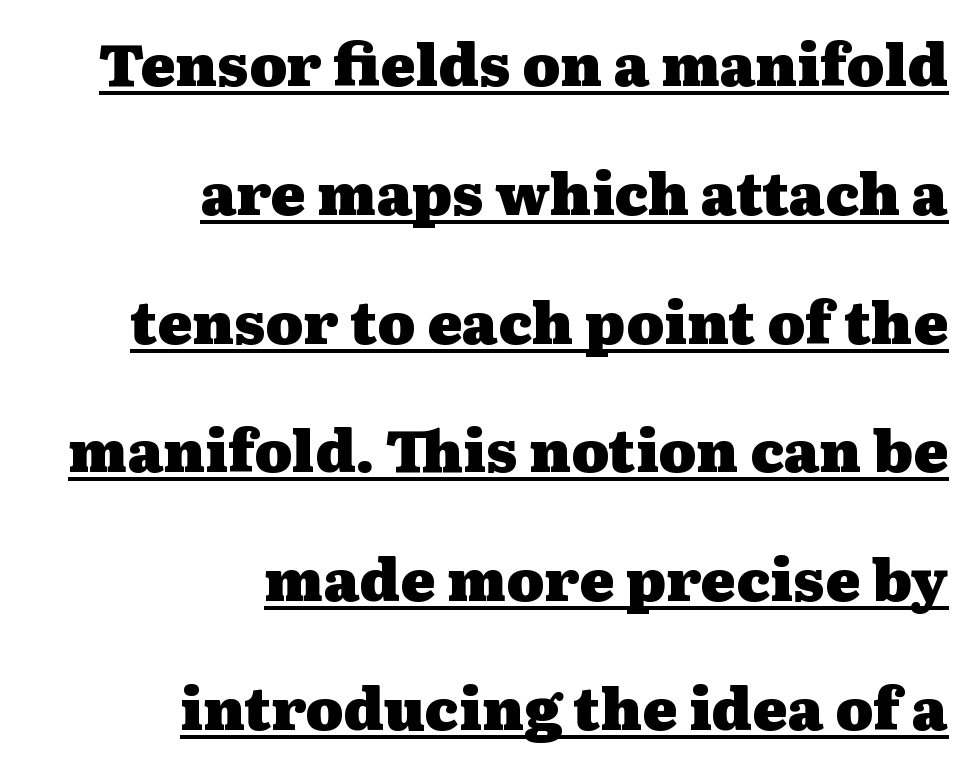
Q: Is the text bold? A: Yes.
Q: Is the text italic (slanted)? A: No, it is upright.
Q: Is the typeface a serif or a sans-serif typeface? A: Serif.
Q: Is the text underlined? A: Yes.
Q: How is the paragraph aligned? A: Right-aligned.
Q: Is the spacing between letters normal or unusually wide? A: Normal.
Q: Is the spacing between lines tight, normal or loose? A: Loose.
Q: Width (condensed, normal, or wide)? A: Wide.
Q: Stroke contrast? A: Medium.
Q: x-height? A: Medium.
Q: Monospaced? A: No.
